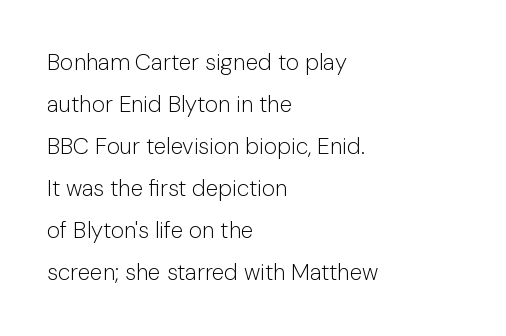
Q: Is the text bold? A: No.
Q: Is the text italic (slanted)? A: No, it is upright.
Q: Is the text underlined? A: No.
Q: How is the paragraph aligned? A: Left-aligned.
Q: Is the spacing between letters normal or unusually wide? A: Normal.
